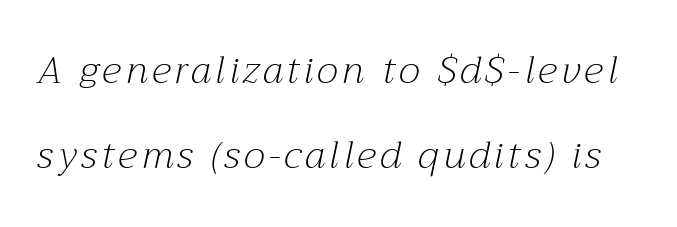
Q: Is the text bold? A: No.
Q: Is the text italic (slanted)? A: Yes, it leans right by about 12 degrees.
Q: Is the typeface a serif or a sans-serif typeface? A: Serif.
Q: Is the text underlined? A: No.
Q: Is the spacing between lines tight, normal or loose? A: Loose.
Q: Width (condensed, normal, or wide)? A: Normal.
Q: Stroke contrast? A: Medium.
Q: x-height? A: Medium.
Q: Monospaced? A: No.
